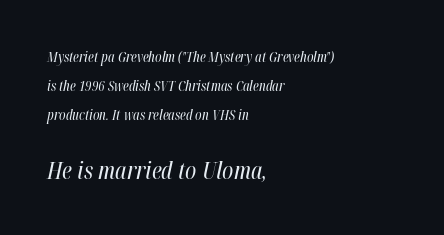
The image shows 24 px text type, italic (leaning right); set left-aligned, loose line spacing (2.07x), normal letter spacing, not underlined; the second (bottom) block is 1.71x larger.
